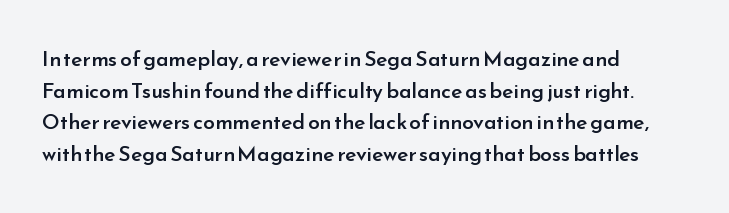
Q: Is the text bold? A: Semi-bold.
Q: Is the text italic (slanted)? A: No, it is upright.
Q: Is the text underlined? A: No.
Q: How is the paragraph aligned? A: Left-aligned.
Q: Is the spacing between letters normal or unusually wide? A: Normal.
Q: Is the spacing between lines tight, normal or loose? A: Normal.
